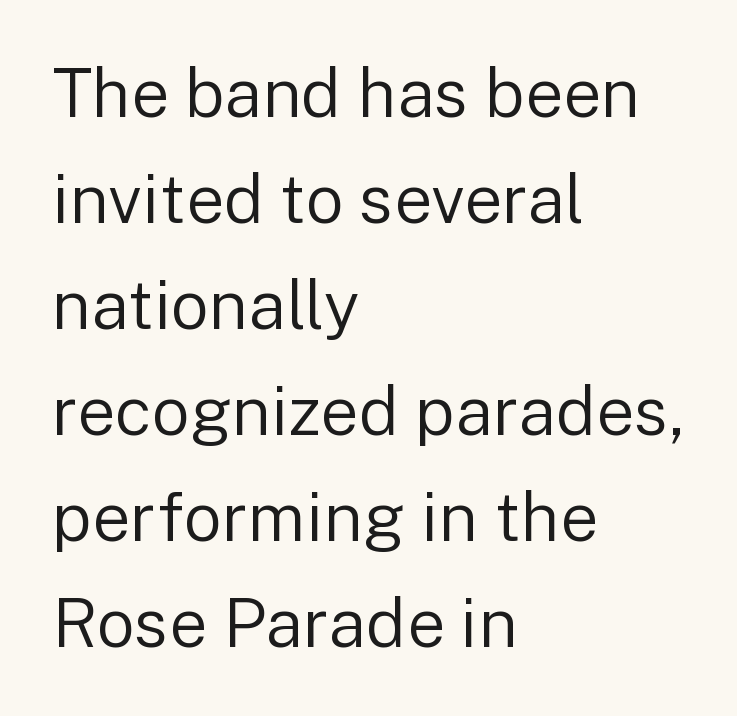
The image shows 68 px regular-weight sans-serif type, upright; set left-aligned, normal line spacing (1.56x), normal letter spacing, not underlined; low stroke contrast and a medium x-height.
